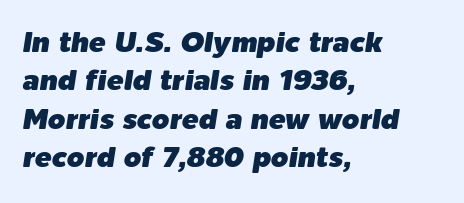
Q: Is the text italic (slanted)? A: Yes, it leans right by about 9 degrees.
Q: Is the text underlined? A: No.
Q: How is the paragraph aligned? A: Left-aligned.
Q: Is the spacing between letters normal or unusually wide? A: Normal.
Q: Is the spacing between lines tight, normal or loose? A: Normal.
Q: Width (condensed, normal, or wide)? A: Normal.
Q: Stroke contrast? A: Low.
Q: x-height? A: Medium.
Q: Monospaced? A: No.
